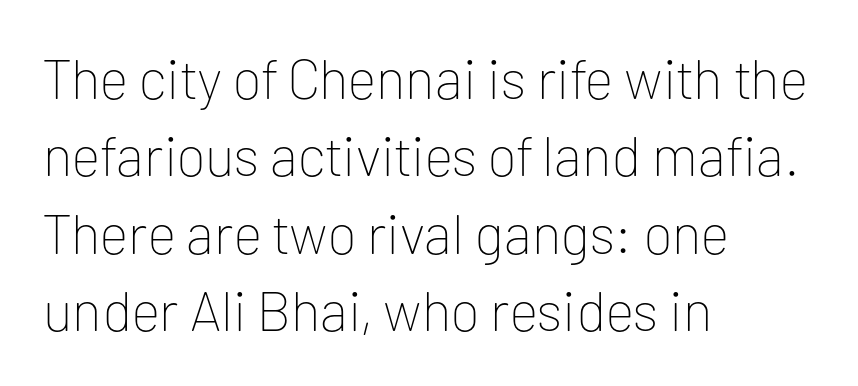
{"serif": "no", "italic": "no", "bold": "no", "weight": "thin", "width": "normal", "stroke_contrast": "low", "x_height": "medium", "monospaced": "no", "underline": "no", "align": "left", "line_spacing": "normal", "line_spacing_ratio": 1.38, "letter_spacing": "normal", "letter_spacing_em": 0.0, "glyph_px": 56}
